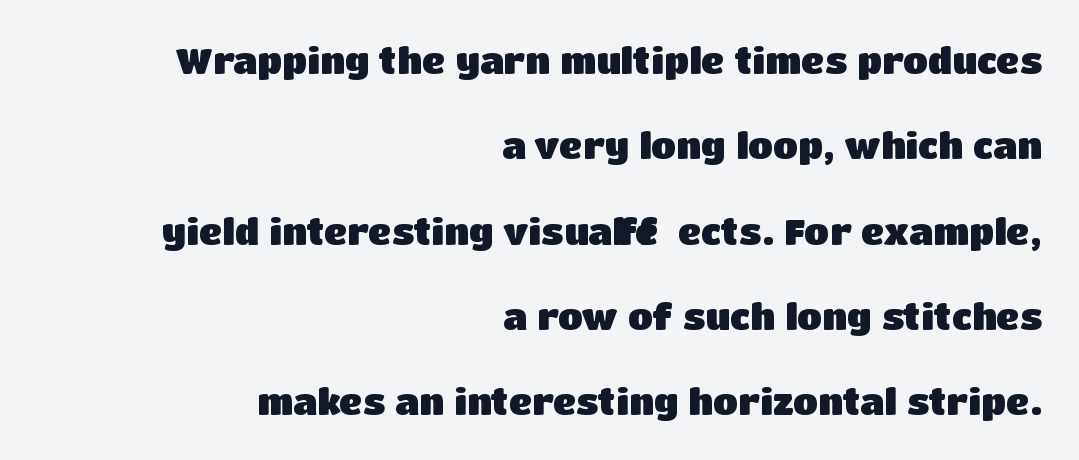
{"serif": "no", "italic": "no", "bold": "yes", "weight": "heavy", "width": "normal", "stroke_contrast": "low", "x_height": "large", "monospaced": "no", "underline": "no", "align": "right", "line_spacing": "loose", "line_spacing_ratio": 2.37, "letter_spacing": "normal", "letter_spacing_em": 0.0, "glyph_px": 36}
